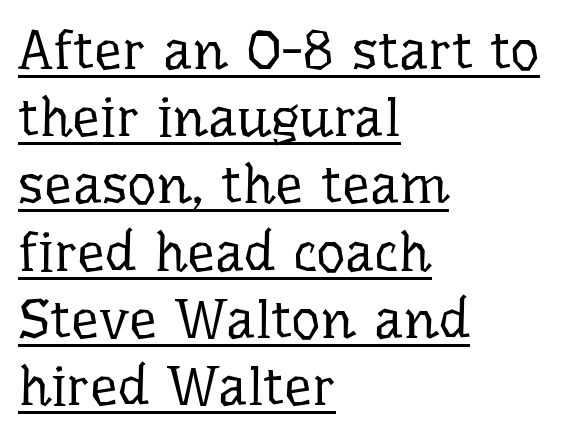
Here the glyphs are tracked normally, forming tight word shapes. These characters rest on top of a visible drawn line. No chunkiness to these letters — they're not bold. These lines stack with their left ends in a neat column.
